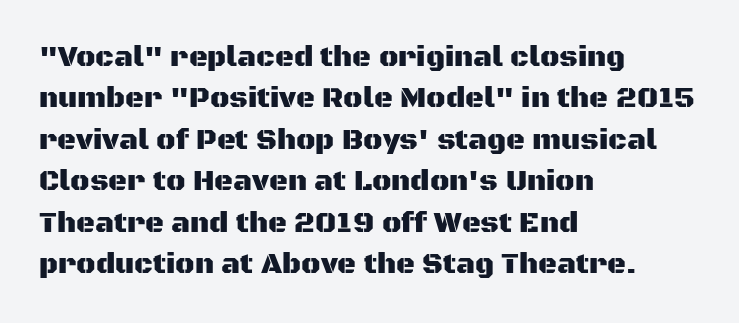
The image shows 29 px sans-serif type, upright; set left-aligned, normal line spacing (1.43x), normal letter spacing, not underlined; medium stroke contrast and a large x-height.
